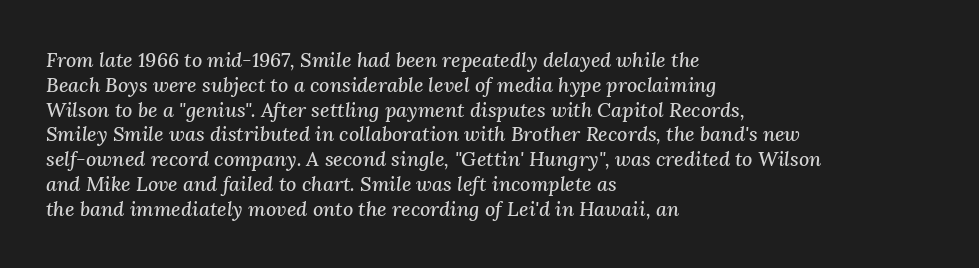
The image shows 20 px text type, italic (leaning right); set left-aligned, line spacing 1.24x, normal letter spacing, not underlined.
